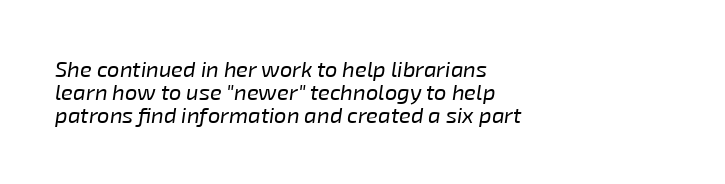
These lines huddle together more closely than default settings would place them. Horizontal alignment here is leftward, the default for most running prose. The tracking reads as untouched default to a designer's eye. These lines were composed using italics. The passage shown is not underscored anywhere. Weight: not bold — regular or lighter.
